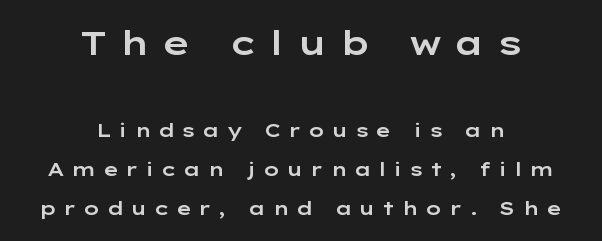
{"serif": "no", "italic": "no", "width": "wide", "stroke_contrast": "low", "x_height": "medium", "monospaced": "no", "underline": "no", "align": "center", "line_spacing": "loose", "line_spacing_ratio": 2.05, "letter_spacing": "wide", "letter_spacing_em": 0.32, "larger_block": "first", "size_ratio": 1.79, "glyph_px": 34}
